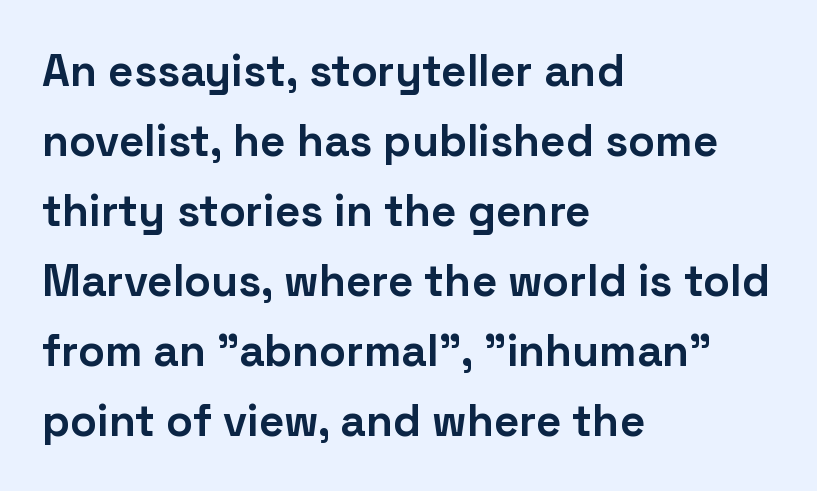
Q: Is the text bold? A: Yes.
Q: Is the text italic (slanted)? A: No, it is upright.
Q: Is the typeface a serif or a sans-serif typeface? A: Sans-serif.
Q: Is the text underlined? A: No.
Q: How is the paragraph aligned? A: Left-aligned.
Q: Is the spacing between letters normal or unusually wide? A: Normal.
Q: Is the spacing between lines tight, normal or loose? A: Normal.
Q: Width (condensed, normal, or wide)? A: Normal.
Q: Stroke contrast? A: Low.
Q: x-height? A: Medium.
Q: Monospaced? A: No.
